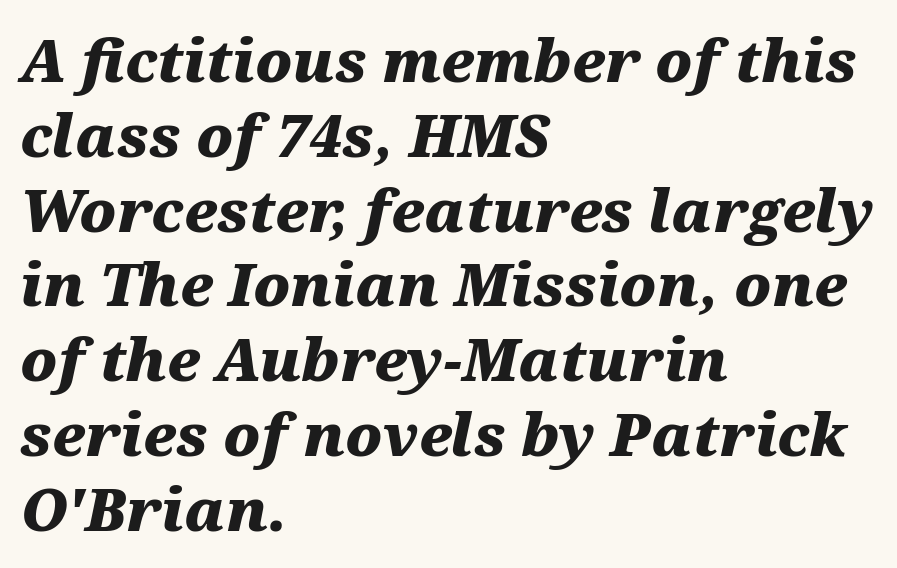
The font's italic variant was chosen for this text. Emphasis by weight is at full strength: bold. Which margin do the lines hug? The left one — the right edge is uneven. Compared with typical paragraphs, the rows here are spaced about the same. The area under the type is left untouched.
